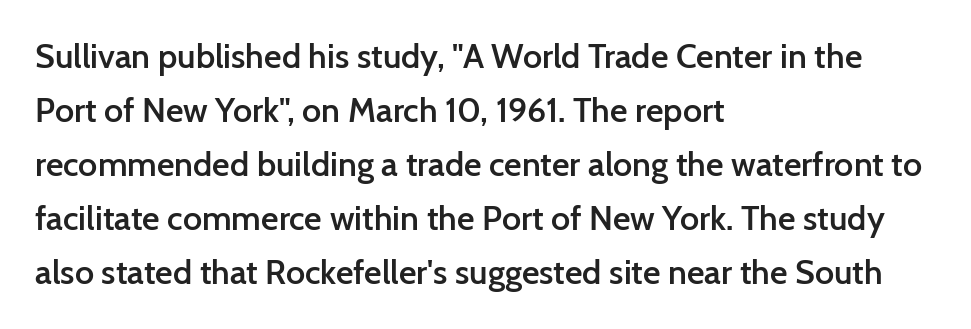
The image shows 34 px semibold sans-serif type, upright; set left-aligned, normal line spacing (1.59x), normal letter spacing, not underlined; low stroke contrast and a medium x-height.
